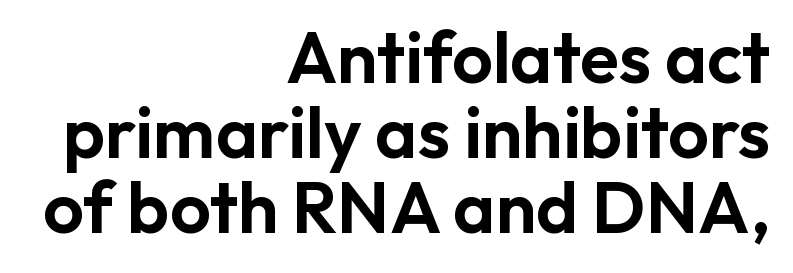
{"serif": "no", "italic": "no", "width": "normal", "stroke_contrast": "low", "x_height": "medium", "monospaced": "no", "underline": "no", "align": "right", "line_spacing": "tight", "line_spacing_ratio": 1.04, "letter_spacing": "normal", "letter_spacing_em": 0.0, "glyph_px": 72}
